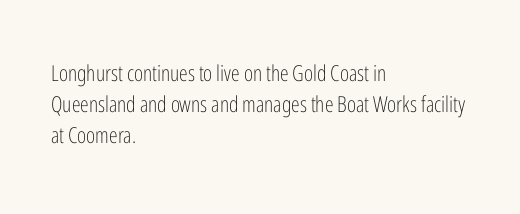
Q: Is the text bold? A: No.
Q: Is the text italic (slanted)? A: No, it is upright.
Q: Is the text underlined? A: No.
Q: How is the paragraph aligned? A: Left-aligned.
Q: Is the spacing between letters normal or unusually wide? A: Normal.
Q: Is the spacing between lines tight, normal or loose? A: Normal.
